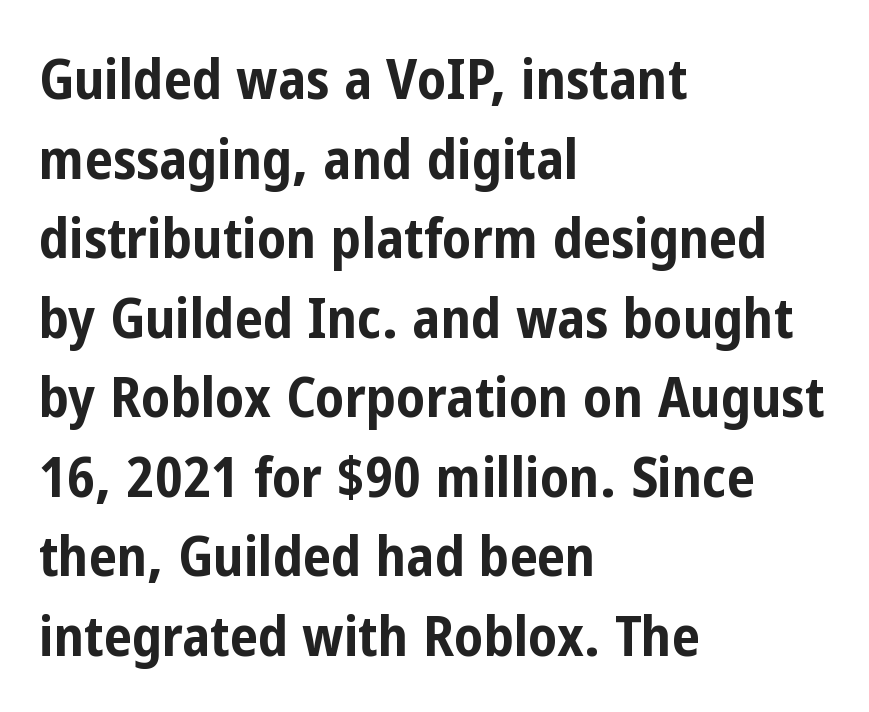
The face used here is proportionally spaced, like ordinary book or web type. Caption: standard tracking, unaltered. No italicization has been applied; the sample stays upright. Which margin do the lines hug? The left one — the right edge is uneven.
